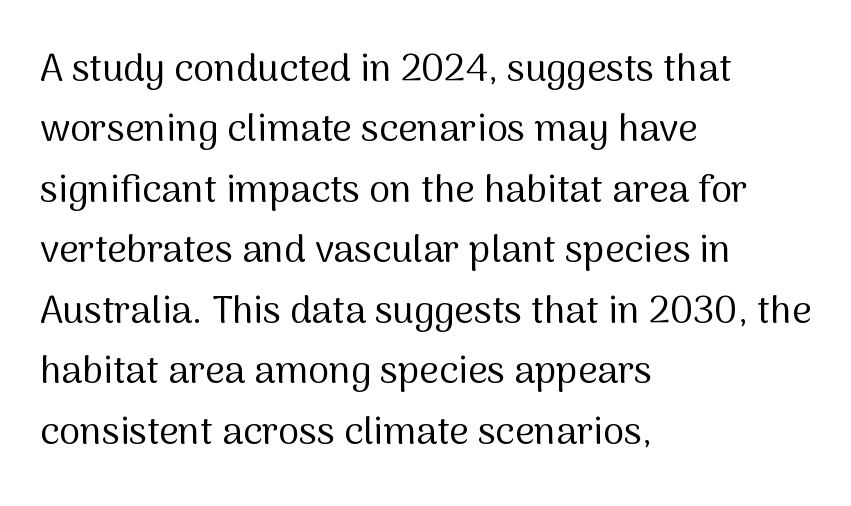
Q: Is the text bold? A: No.
Q: Is the text italic (slanted)? A: No, it is upright.
Q: Is the typeface a serif or a sans-serif typeface? A: Sans-serif.
Q: Is the text underlined? A: No.
Q: How is the paragraph aligned? A: Left-aligned.
Q: Is the spacing between letters normal or unusually wide? A: Normal.
Q: Is the spacing between lines tight, normal or loose? A: Normal.
Q: Width (condensed, normal, or wide)? A: Normal.
Q: Stroke contrast? A: Medium.
Q: x-height? A: Medium.
Q: Monospaced? A: No.
